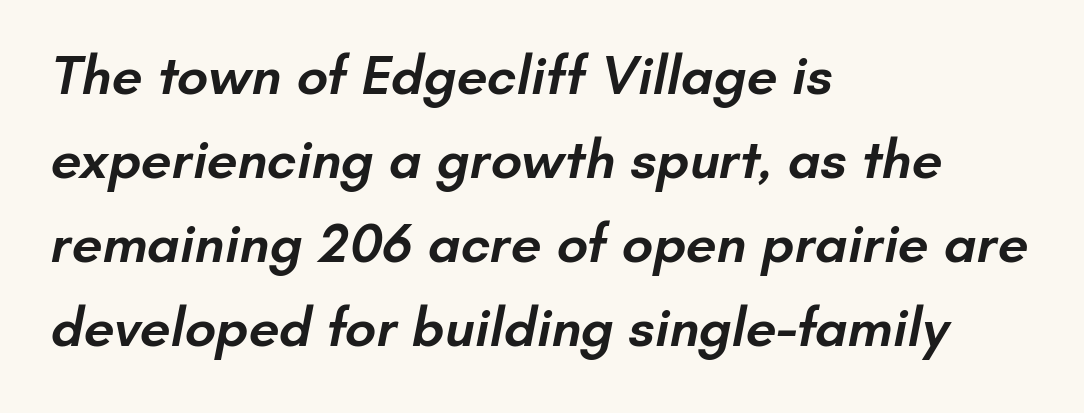
{"serif": "no", "bold": "semi", "weight": "semibold", "width": "normal", "stroke_contrast": "low", "x_height": "small", "monospaced": "no", "underline": "no", "align": "left", "line_spacing": "normal", "line_spacing_ratio": 1.53, "letter_spacing": "normal", "letter_spacing_em": 0.0, "glyph_px": 55}
